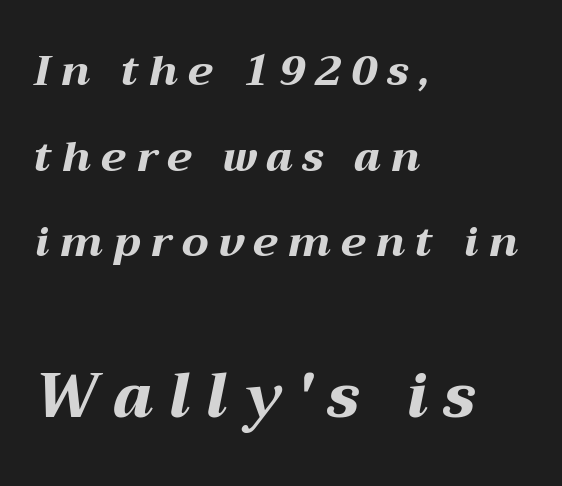
The image shows 63 px bold, wide type, italic (leaning right); set left-aligned, loose line spacing (2.04x), unusually wide letter spacing (+0.24 em), not underlined; the second (bottom) block is 1.5x larger; medium stroke contrast and a medium x-height.
